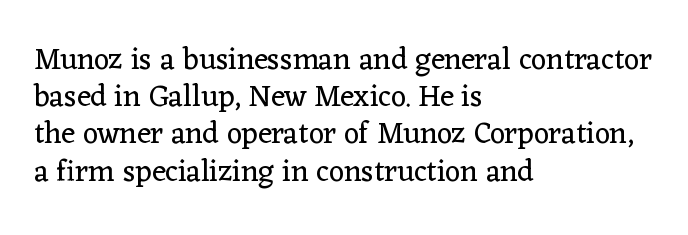
Q: Is the text bold? A: No.
Q: Is the text italic (slanted)? A: No, it is upright.
Q: Is the typeface a serif or a sans-serif typeface? A: Serif.
Q: Is the text underlined? A: No.
Q: How is the paragraph aligned? A: Left-aligned.
Q: Is the spacing between letters normal or unusually wide? A: Normal.
Q: Width (condensed, normal, or wide)? A: Normal.
Q: Stroke contrast? A: Low.
Q: x-height? A: Medium.
Q: Monospaced? A: No.
